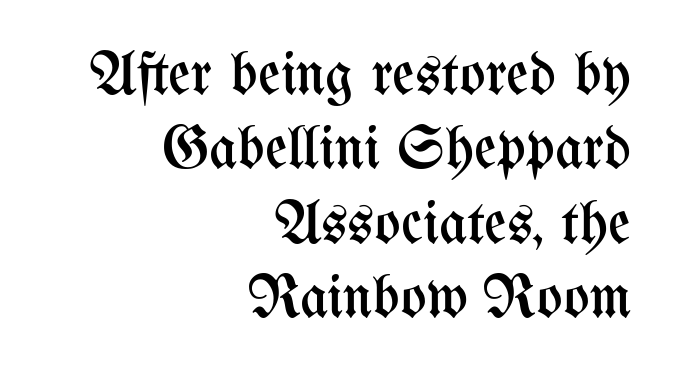
{"italic": "no", "bold": "no", "weight": "regular", "width": "condensed", "stroke_contrast": "medium", "x_height": "medium", "monospaced": "no", "underline": "no", "align": "right", "line_spacing_ratio": 1.22, "letter_spacing": "normal", "letter_spacing_em": 0.0, "glyph_px": 61}
